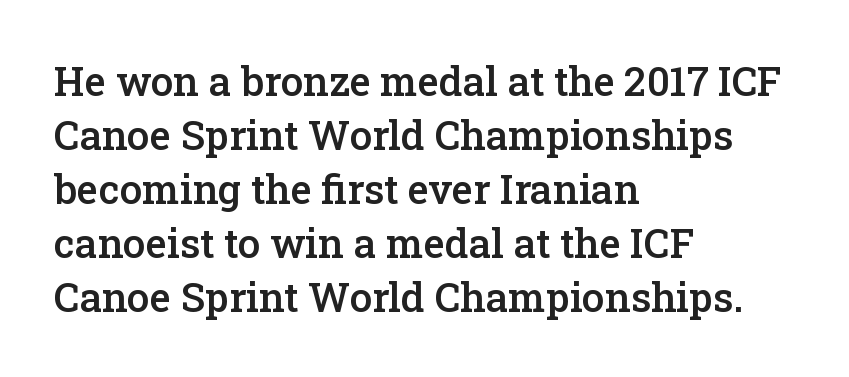
Q: Is the text bold? A: Semi-bold.
Q: Is the text italic (slanted)? A: No, it is upright.
Q: Is the typeface a serif or a sans-serif typeface? A: Serif.
Q: Is the text underlined? A: No.
Q: How is the paragraph aligned? A: Left-aligned.
Q: Is the spacing between letters normal or unusually wide? A: Normal.
Q: Is the spacing between lines tight, normal or loose? A: Normal.
Q: Width (condensed, normal, or wide)? A: Normal.
Q: Stroke contrast? A: Low.
Q: x-height? A: Medium.
Q: Monospaced? A: No.
